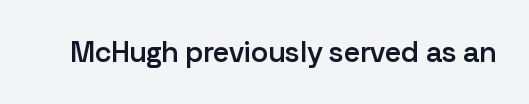
{"serif": "no", "italic": "no", "bold": "semi", "weight": "semibold", "width": "normal", "stroke_contrast": "low", "x_height": "medium", "monospaced": "no", "underline": "no", "letter_spacing": "normal", "letter_spacing_em": 0.0, "glyph_px": 29}
